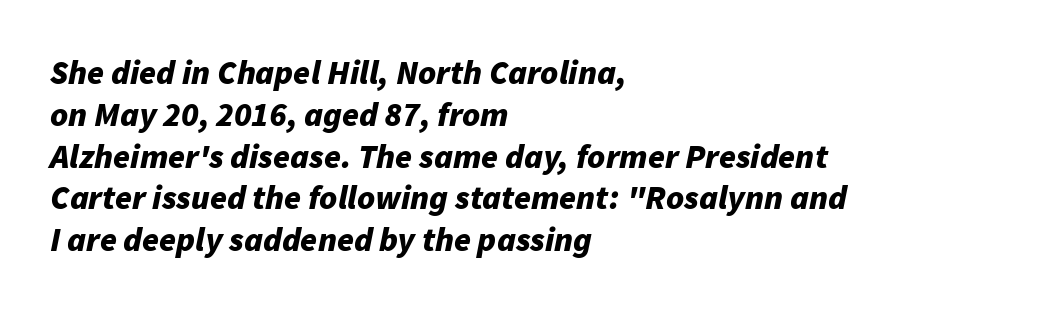
Q: Is the text bold? A: Yes.
Q: Is the text italic (slanted)? A: Yes, it leans right by about 11 degrees.
Q: Is the text underlined? A: No.
Q: How is the paragraph aligned? A: Left-aligned.
Q: Is the spacing between letters normal or unusually wide? A: Normal.
Q: Width (condensed, normal, or wide)? A: Normal.
Q: Stroke contrast? A: Low.
Q: x-height? A: Medium.
Q: Monospaced? A: No.
